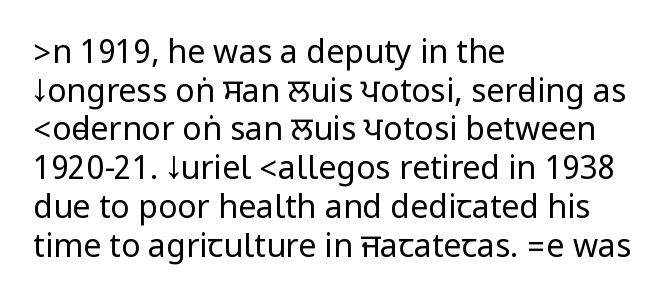
{"serif": "no", "italic": "no", "bold": "no", "weight": "regular", "width": "condensed", "stroke_contrast": "low", "underline": "no", "align": "left", "line_spacing_ratio": 1.21, "letter_spacing": "normal", "letter_spacing_em": 0.0, "glyph_px": 32}
